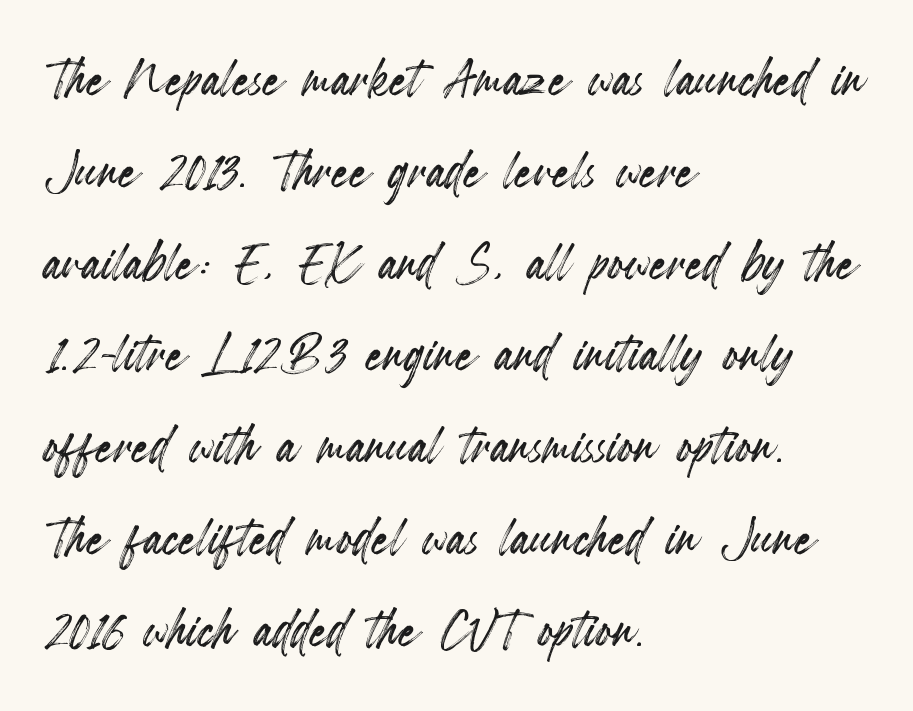
Standard letterfit; no display-style spreading of the glyphs. This rendering uses left alignment, leaving the right contour irregular. Do the characters align in a grid? No, the font is proportional. Bare-footed words on every line. The lines sit at an ordinary, default distance from one another.
